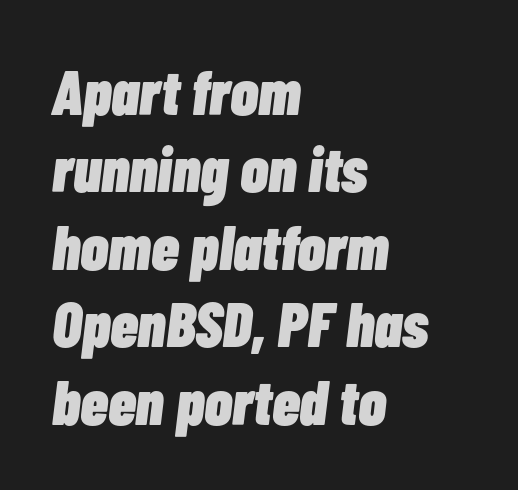
There's an unmistakable incline to the writing here. Honestly, the letter spacing is just normal — you wouldn't notice it. Heavy-handed strokes throughout: this text is bold. The typesetter chose a ragged-right arrangement here. These lines are rendered in a variable-pitch font. Letters rest on an invisible, unmarked baseline.
